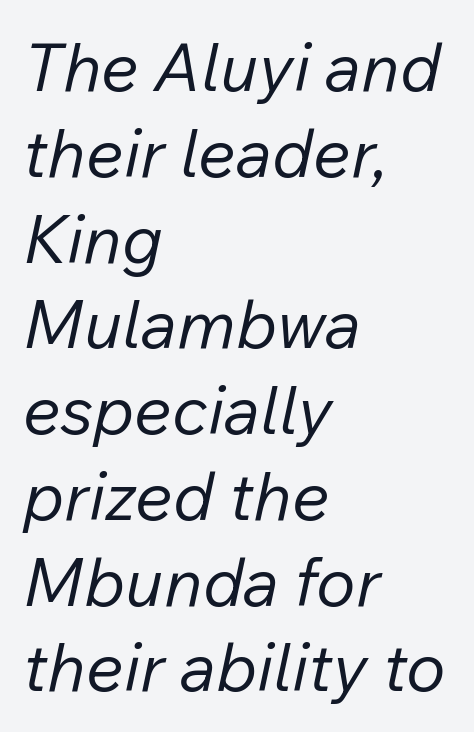
{"italic": "yes", "lean": "right", "slant_degrees": 12, "bold": "no", "weight": "regular", "width": "normal", "stroke_contrast": "low", "x_height": "medium", "monospaced": "no", "underline": "no", "align": "left", "line_spacing": "normal", "line_spacing_ratio": 1.28, "letter_spacing": "normal", "letter_spacing_em": 0.0, "glyph_px": 67}
